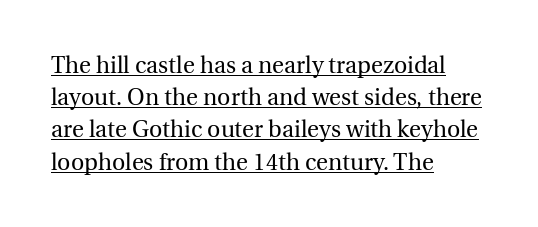
Q: Is the text bold? A: No.
Q: Is the text italic (slanted)? A: No, it is upright.
Q: Is the text underlined? A: Yes.
Q: How is the paragraph aligned? A: Left-aligned.
Q: Is the spacing between letters normal or unusually wide? A: Normal.
Q: Is the spacing between lines tight, normal or loose? A: Normal.
